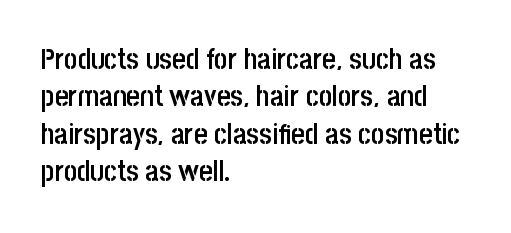
Unlike a traditional serif, this face leaves its strokes unadorned. Does the copy run flush right? No — it runs flush left. Glyph-to-glyph distance matches everyday printed text. The typography opts for an upright posture over an oblique one.
